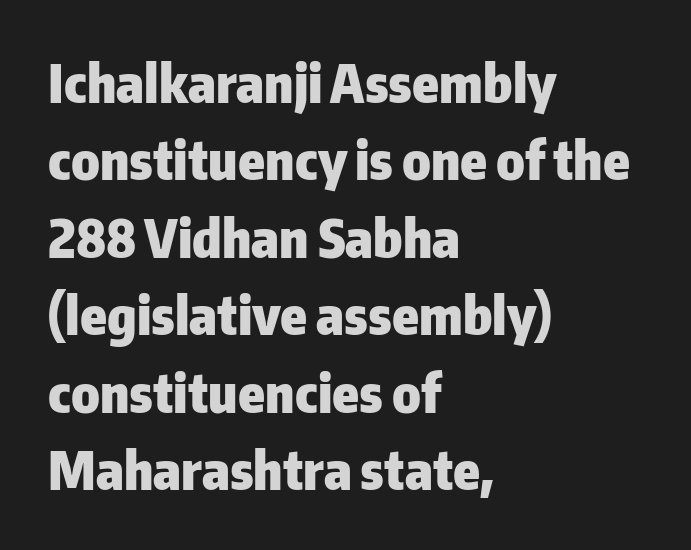
The image shows 53 px heavy sans-serif type, upright; set left-aligned, normal line spacing (1.46x), normal letter spacing, not underlined; low stroke contrast and a medium x-height.
